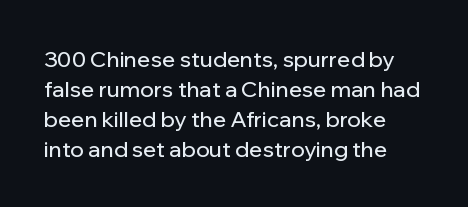
The image shows 22 px text type, upright; set left-aligned, normal line spacing (1.36x), normal letter spacing, not underlined.
